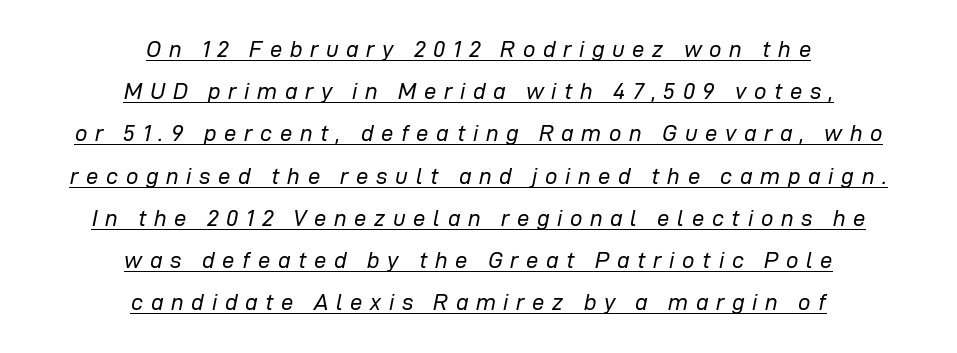
The image shows 22 px text type, italic (leaning right); set centered, loose line spacing (1.92x), unusually wide letter spacing (+0.35 em), underlined.
